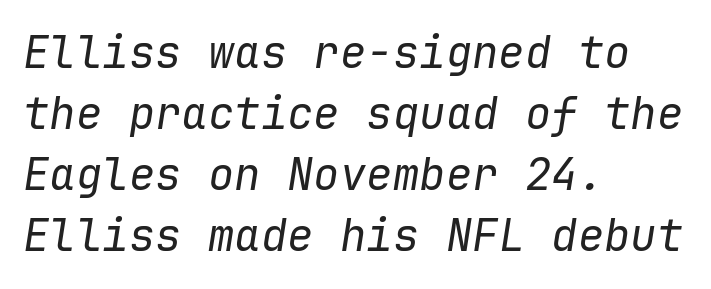
The image shows 44 px regular-weight type, italic (leaning right), monospaced; set left-aligned, normal line spacing (1.39x), normal letter spacing, not underlined; low stroke contrast and a medium x-height.
